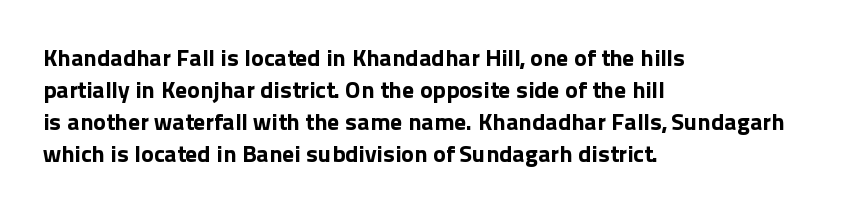
The image shows 24 px bold type, upright; set left-aligned, normal line spacing (1.33x), normal letter spacing, not underlined.
